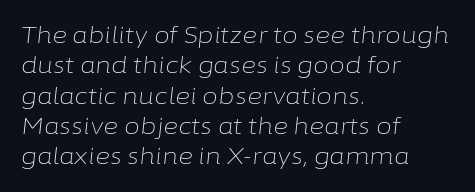
{"italic": "yes", "lean": "right", "slant_degrees": 6, "bold": "no", "underline": "no", "align": "left", "line_spacing": "normal", "line_spacing_ratio": 1.32, "letter_spacing": "normal", "letter_spacing_em": 0.0, "glyph_px": 23}
